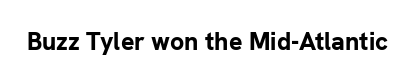
The image shows 25 px bold type, upright; set normal letter spacing, not underlined.
